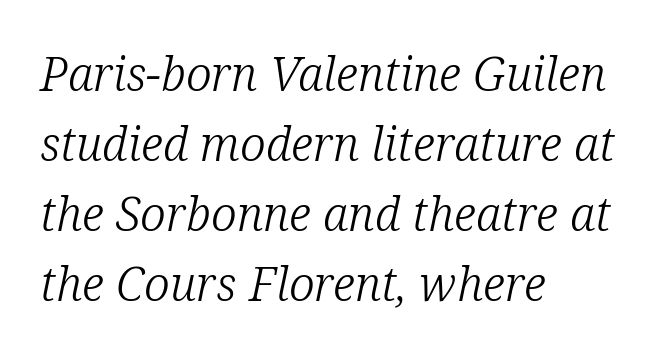
This sample has the flowing, uneven cadence of proportional lettering. Observe the serifs anchoring each vertical stroke in this sample. Compared with typical body copy, the letter spacing here is the same. The specimen reads as italic at a glance. This sample is left-justified, so line endings fall wherever the words run out.
